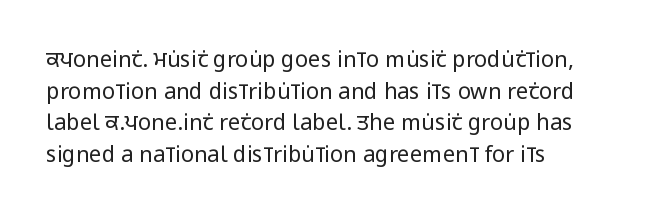
The image shows 22 px text type, upright; set left-aligned, normal line spacing (1.44x), normal letter spacing, not underlined.
